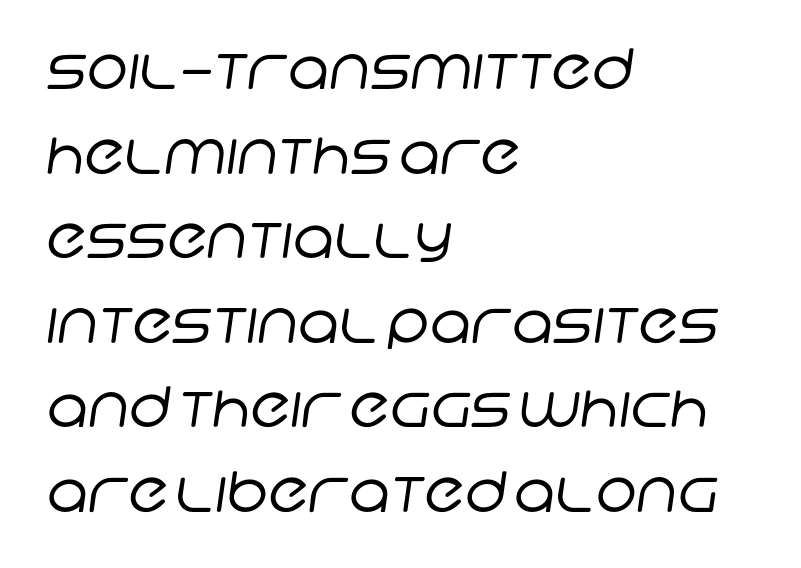
The image shows 56 px regular-weight sans-serif type; set left-aligned, normal line spacing (1.51x), normal letter spacing, not underlined; low stroke contrast and a large x-height.
